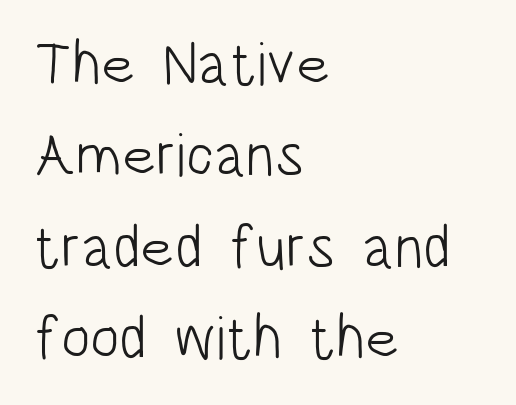
This rendering employs a face without finishing strokes, i.e., a sans-serif. Characters follow at the spacing the type designer built in. This rendering features lettering with no underline. Heaviness? Minimal to ordinary, like unemphasized prose. Is the block centered? No — it sits flush against the left margin. The face used here is proportionally spaced, like ordinary book or web type.
